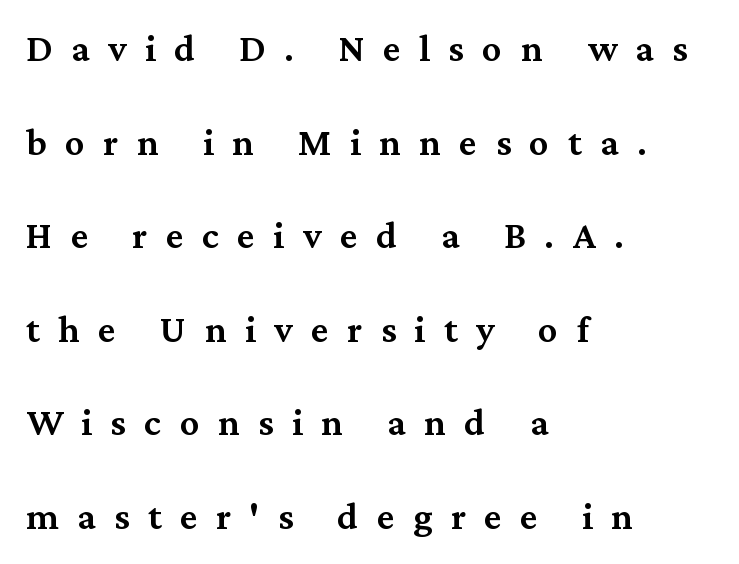
The image shows 39 px semibold serif type, upright; set left-aligned, loose line spacing (2.4x), unusually wide letter spacing (+0.47 em), not underlined; medium stroke contrast and a medium x-height.
